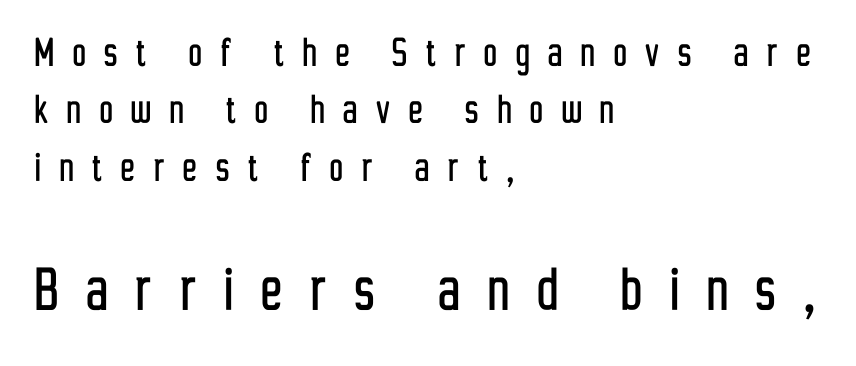
Q: Is the text italic (slanted)? A: No, it is upright.
Q: Is the typeface a serif or a sans-serif typeface? A: Sans-serif.
Q: Is the text underlined? A: No.
Q: How is the paragraph aligned? A: Left-aligned.
Q: Is the spacing between letters normal or unusually wide? A: Unusually wide.
Q: Is the spacing between lines tight, normal or loose? A: Normal.
Q: Which block of text is set in a larger size, the first (top) or the second (bottom)? A: The second (bottom) one.
Q: Width (condensed, normal, or wide)? A: Condensed.
Q: Stroke contrast? A: Low.
Q: x-height? A: Medium.
Q: Monospaced? A: No.
